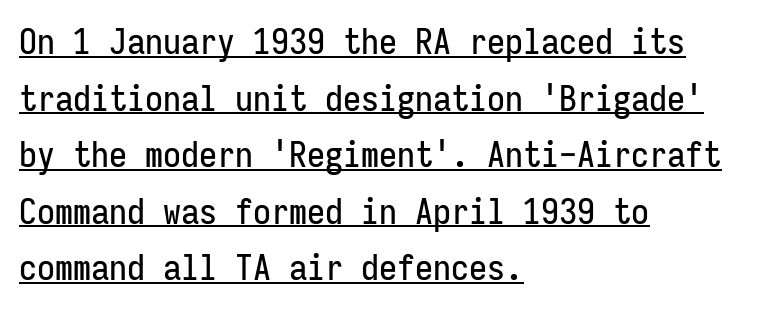
Has an underline been added? It has. Horizontal bands of white between lines are of average thickness. In terms of letterspacing, this is plain default setting. These lines are rendered in a fixed-pitch font. Posture: vertical.
